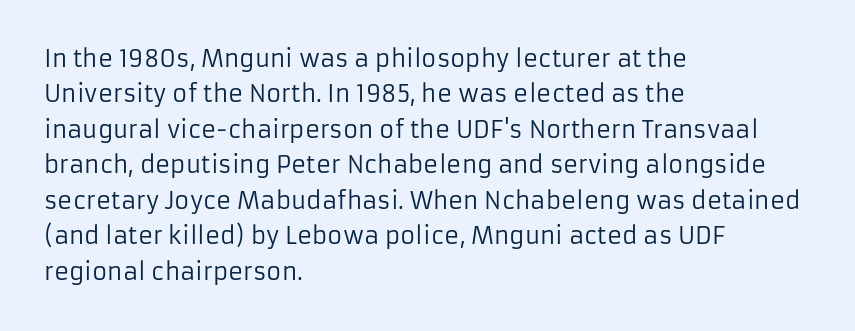
Q: Is the text bold? A: No.
Q: Is the text italic (slanted)? A: No, it is upright.
Q: Is the text underlined? A: No.
Q: How is the paragraph aligned? A: Left-aligned.
Q: Is the spacing between letters normal or unusually wide? A: Normal.
Q: Is the spacing between lines tight, normal or loose? A: Normal.
